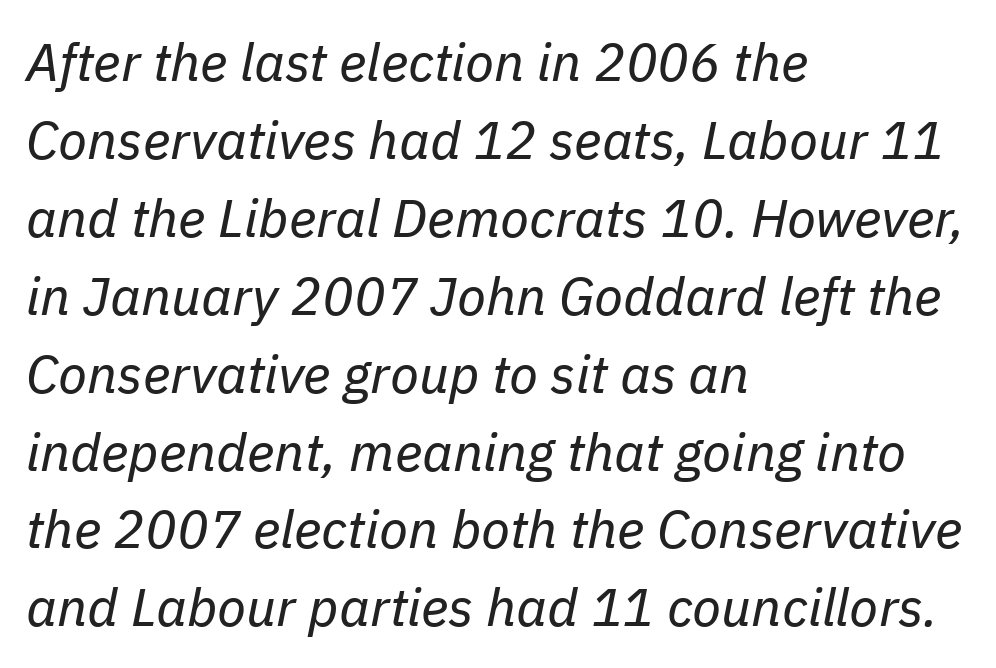
{"italic": "yes", "lean": "right", "slant_degrees": 11, "bold": "no", "weight": "regular", "width": "normal", "stroke_contrast": "low", "x_height": "medium", "monospaced": "no", "underline": "no", "align": "left", "line_spacing": "normal", "line_spacing_ratio": 1.47, "letter_spacing": "normal", "letter_spacing_em": 0.0, "glyph_px": 53}
